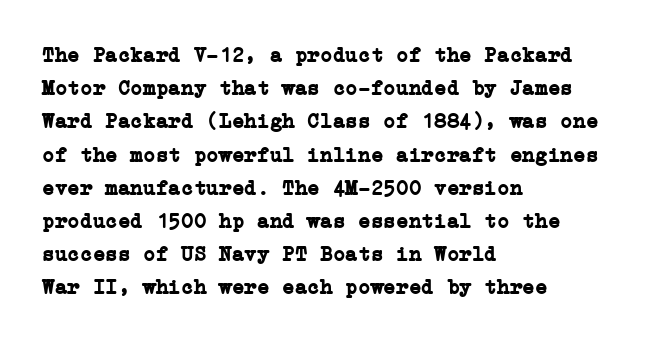
{"italic": "no", "bold": "yes", "underline": "no", "align": "left", "line_spacing": "normal", "line_spacing_ratio": 1.58, "letter_spacing": "normal", "letter_spacing_em": 0.0, "glyph_px": 21}
